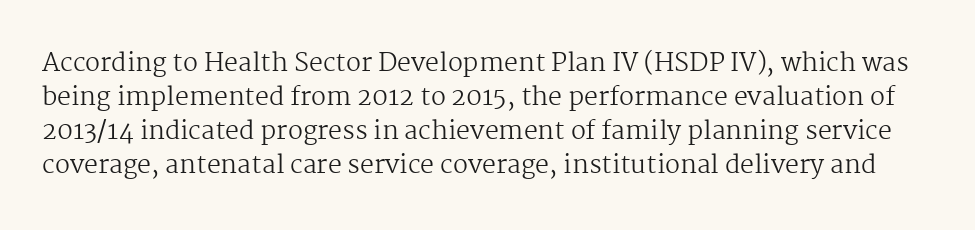
Q: Is the text bold? A: No.
Q: Is the text italic (slanted)? A: No, it is upright.
Q: Is the text underlined? A: No.
Q: Is the spacing between letters normal or unusually wide? A: Normal.
Q: Is the spacing between lines tight, normal or loose? A: Normal.
